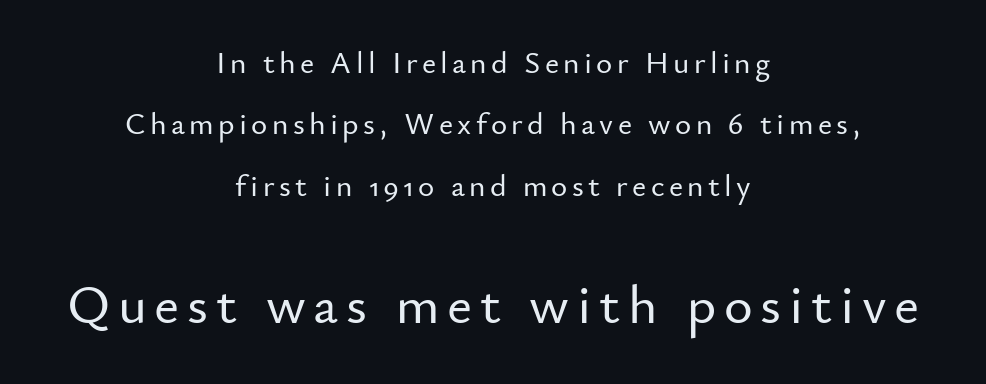
{"serif": "no", "italic": "no", "width": "normal", "stroke_contrast": "low", "x_height": "small", "monospaced": "no", "underline": "no", "align": "center", "line_spacing": "loose", "line_spacing_ratio": 1.98, "larger_block": "second", "size_ratio": 1.77, "glyph_px": 55}
